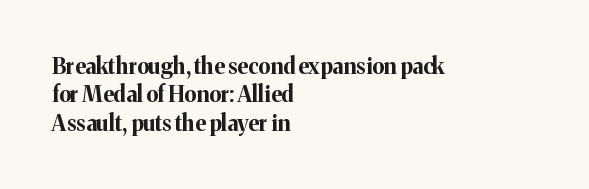
The image shows 22 px bold type, upright; set left-aligned, normal line spacing (1.29x), normal letter spacing, not underlined.
